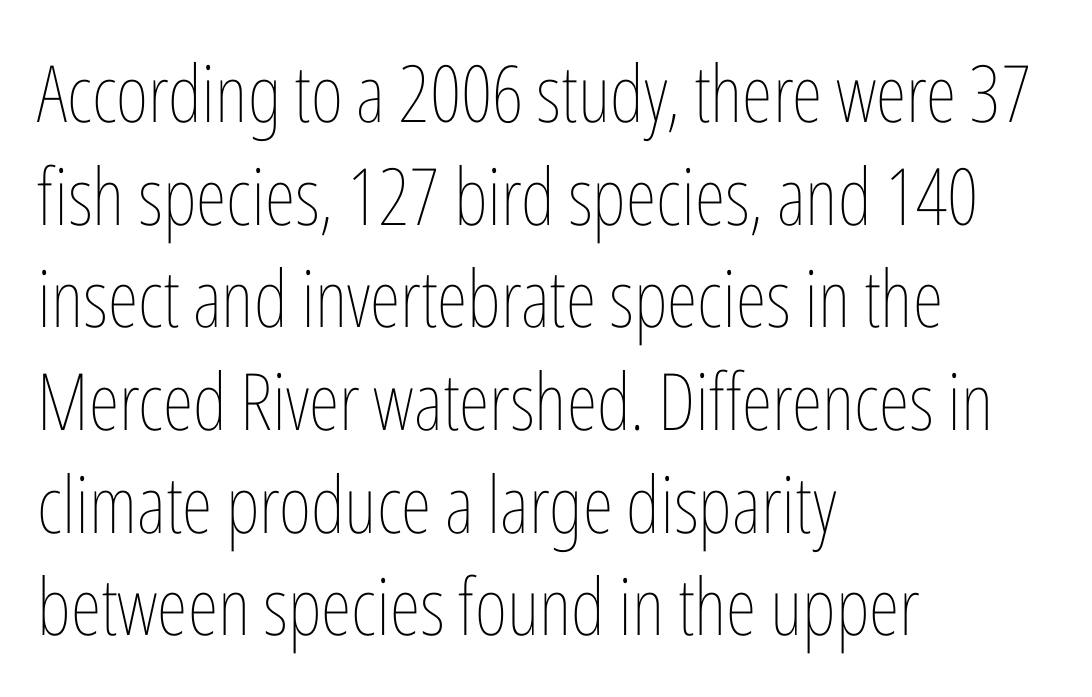
The image shows 79 px thin, condensed type, upright; set left-aligned, normal line spacing (1.3x), normal letter spacing, not underlined; low stroke contrast and a medium x-height.
